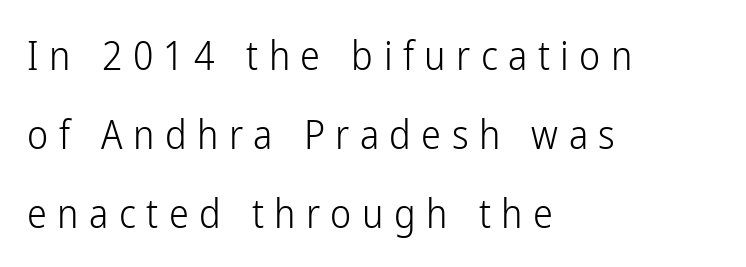
Letters have the restrained weight of plain body copy at most. Line beginnings align vertically; line endings do not. Every stem runs plumb, perpendicular to the baseline. Anything drawn beneath the words? Only blank space. Do the characters align in a grid? No, the font is proportional. Unlike a traditional serif, this face leaves its strokes unadorned.
